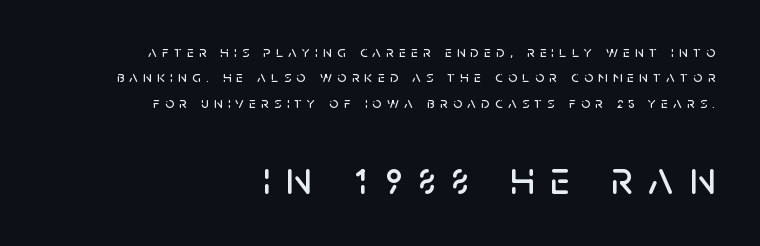
Q: Is the text italic (slanted)? A: No, it is upright.
Q: Is the typeface a serif or a sans-serif typeface? A: Sans-serif.
Q: Is the text underlined? A: No.
Q: How is the paragraph aligned? A: Right-aligned.
Q: Is the spacing between letters normal or unusually wide? A: Unusually wide.
Q: Is the spacing between lines tight, normal or loose? A: Normal.
Q: Which block of text is set in a larger size, the first (top) or the second (bottom)? A: The second (bottom) one.
Q: Width (condensed, normal, or wide)? A: Normal.
Q: Stroke contrast? A: Low.
Q: x-height? A: Large.
Q: Monospaced? A: No.
